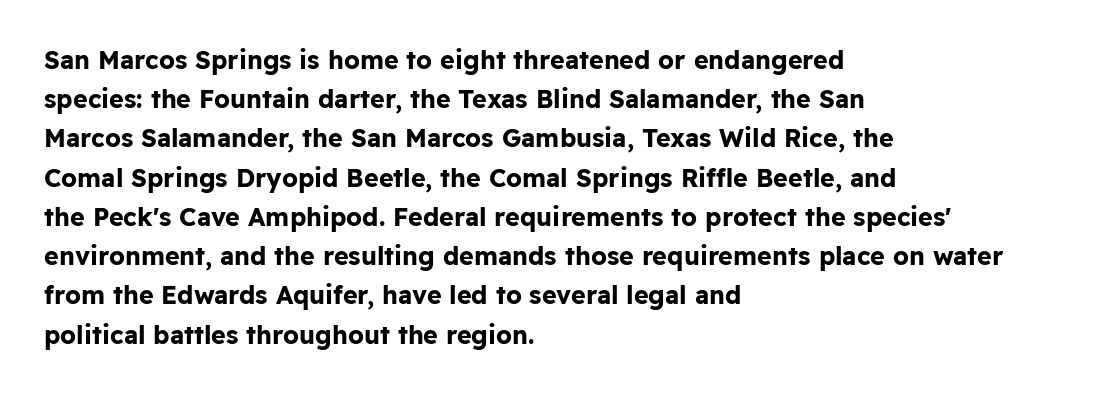
There is no visible air inserted between adjacent glyphs. This sample is left-justified, so line endings fall wherever the words run out. Normally led — the rows are evenly, conventionally spaced. The lettering holds an erect, upright posture throughout.
